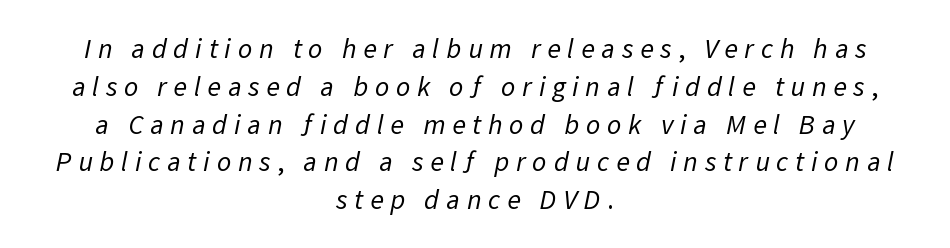
Q: Is the text bold? A: No.
Q: Is the typeface a serif or a sans-serif typeface? A: Sans-serif.
Q: Is the text underlined? A: No.
Q: How is the paragraph aligned? A: Centered.
Q: Is the spacing between letters normal or unusually wide? A: Unusually wide.
Q: Is the spacing between lines tight, normal or loose? A: Normal.
Q: Width (condensed, normal, or wide)? A: Normal.
Q: Stroke contrast? A: Low.
Q: x-height? A: Medium.
Q: Monospaced? A: No.
